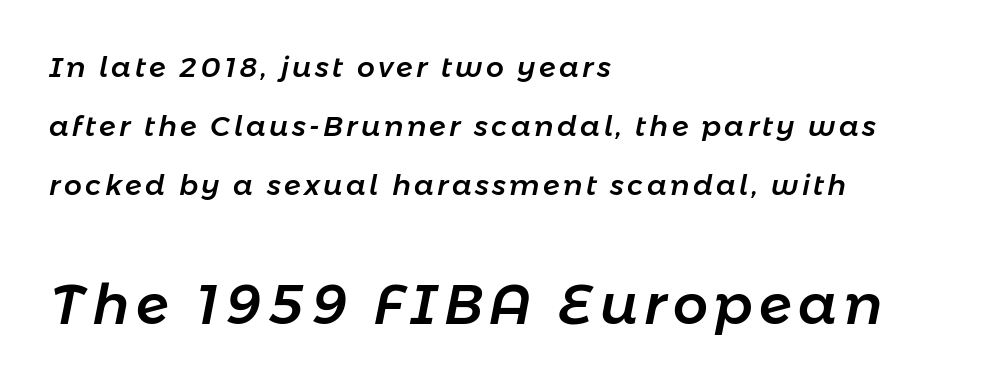
{"italic": "yes", "lean": "right", "slant_degrees": 11, "width": "normal", "stroke_contrast": "low", "x_height": "medium", "monospaced": "no", "underline": "no", "align": "left", "line_spacing": "loose", "line_spacing_ratio": 2.11, "larger_block": "second", "size_ratio": 1.96, "glyph_px": 55}
